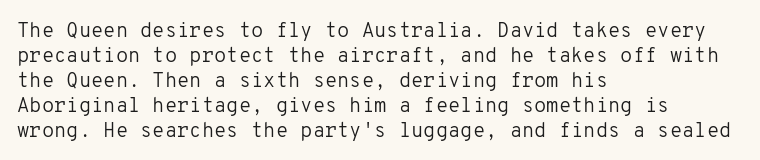
{"italic": "no", "bold": "no", "underline": "no", "align": "left", "line_spacing": "normal", "line_spacing_ratio": 1.25, "letter_spacing": "normal", "letter_spacing_em": 0.0, "glyph_px": 20}
